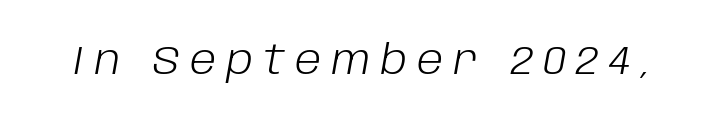
Stroke mass is kept to a normal reading level or below. Letter spacing: wide. Designer's note — italics engaged. Proportional: the letters do not fall into vertical columns. This rendering features lettering with no underline.
